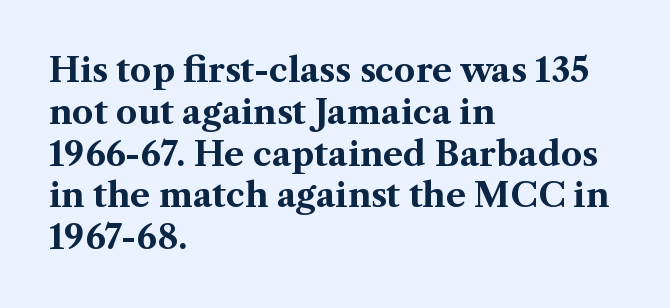
The image shows 34 px bold serif type, upright; set left-aligned, line spacing 1.23x, normal letter spacing, not underlined; medium stroke contrast and a medium x-height.
